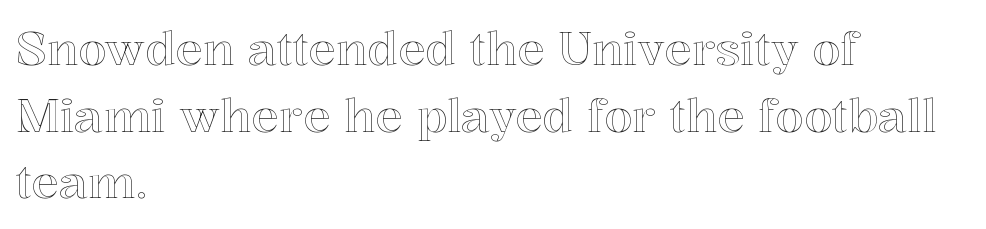
The image shows 46 px text type, upright; set left-aligned, normal line spacing (1.45x), normal letter spacing, not underlined; a medium x-height.
